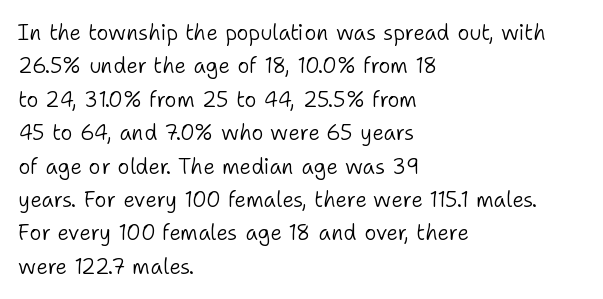
The image shows 21 px text type, upright; set left-aligned, normal line spacing (1.59x), normal letter spacing, not underlined.
